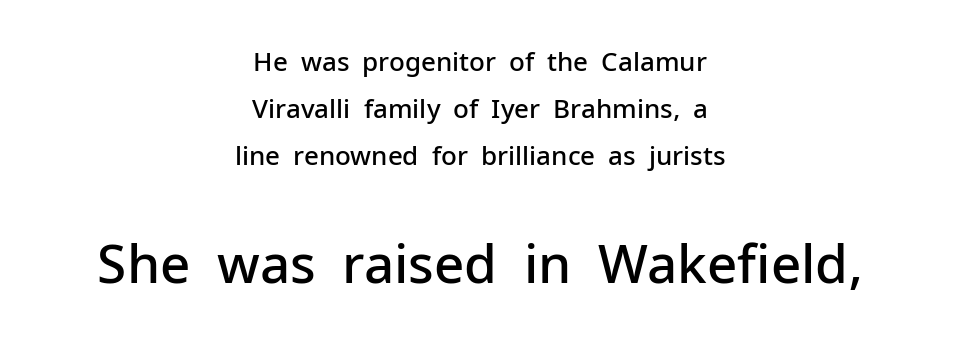
These lines are rendered in a variable-pitch font. No italicization has been applied; the sample stays upright. Typeset on center — no edge is straight. How heavy is the stroke? Medium-heavy — a semibold, shy of bold. Is this a sans? Yes — the strokes have no serifs. The passage shown is not underscored anywhere.
